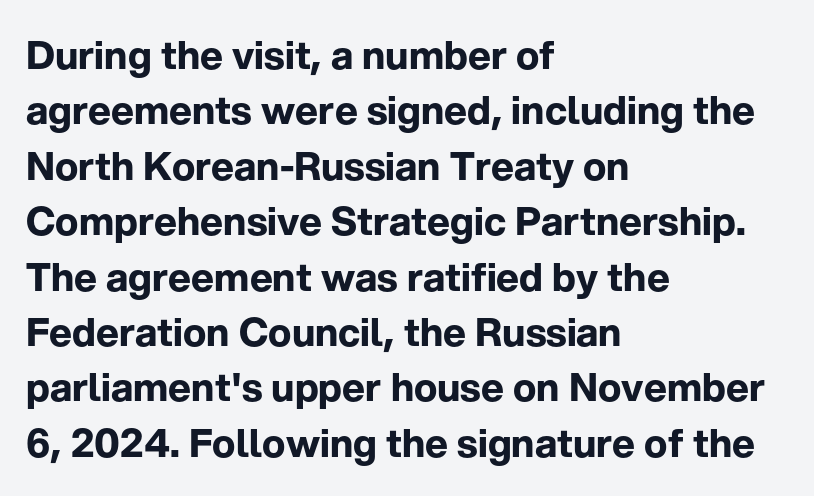
Is the type bold? Yes — the strokes are clearly thick and heavy. The rendering uses a moderate line-height, typical for paragraphs. The axis of the letterforms is exactly vertical. The area under the type is left untouched. A classic flush-left, rag-right setting is used for this passage.
